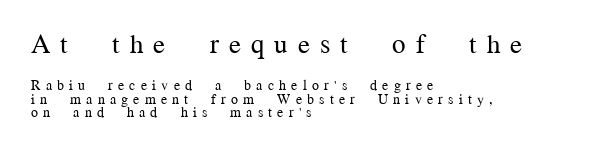
{"italic": "no", "bold": "no", "underline": "no", "align": "left", "line_spacing": "tight", "line_spacing_ratio": 0.95, "letter_spacing": "wide", "letter_spacing_em": 0.37, "larger_block": "first", "size_ratio": 1.93, "glyph_px": 27}
